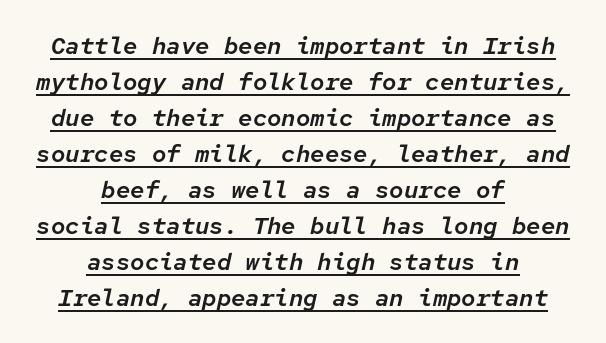
Q: Is the text italic (slanted)? A: Yes, it leans right by about 12 degrees.
Q: Is the text underlined? A: Yes.
Q: How is the paragraph aligned? A: Centered.
Q: Is the spacing between letters normal or unusually wide? A: Normal.
Q: Is the spacing between lines tight, normal or loose? A: Normal.
